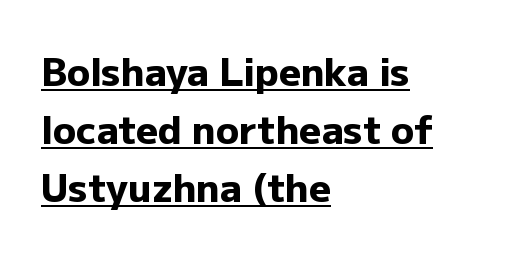
The image shows 38 px heavy sans-serif type, upright; set left-aligned, normal line spacing (1.53x), normal letter spacing, underlined; low stroke contrast and a medium x-height.
